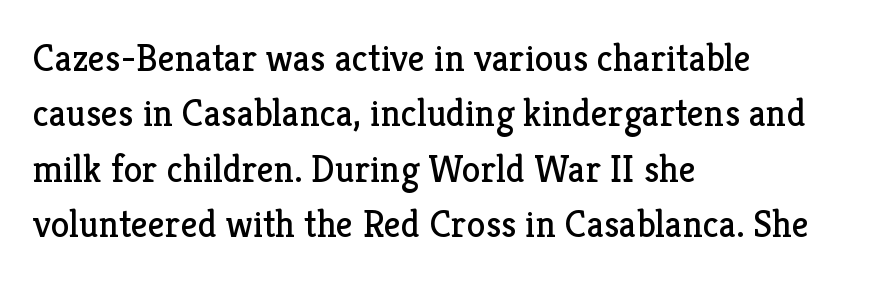
Q: Is the text bold? A: No.
Q: Is the text italic (slanted)? A: No, it is upright.
Q: Is the typeface a serif or a sans-serif typeface? A: Serif.
Q: Is the text underlined? A: No.
Q: How is the paragraph aligned? A: Left-aligned.
Q: Is the spacing between letters normal or unusually wide? A: Normal.
Q: Is the spacing between lines tight, normal or loose? A: Normal.
Q: Width (condensed, normal, or wide)? A: Normal.
Q: Stroke contrast? A: Low.
Q: x-height? A: Medium.
Q: Monospaced? A: No.
